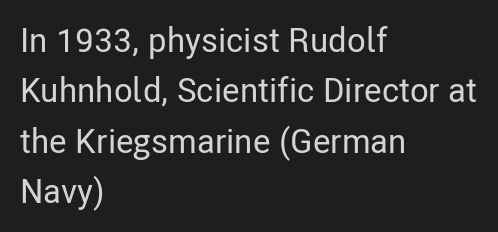
{"serif": "no", "italic": "no", "width": "condensed", "stroke_contrast": "low", "x_height": "medium", "monospaced": "no", "underline": "no", "align": "left", "line_spacing": "normal", "line_spacing_ratio": 1.48, "letter_spacing": "normal", "letter_spacing_em": 0.0, "glyph_px": 34}
